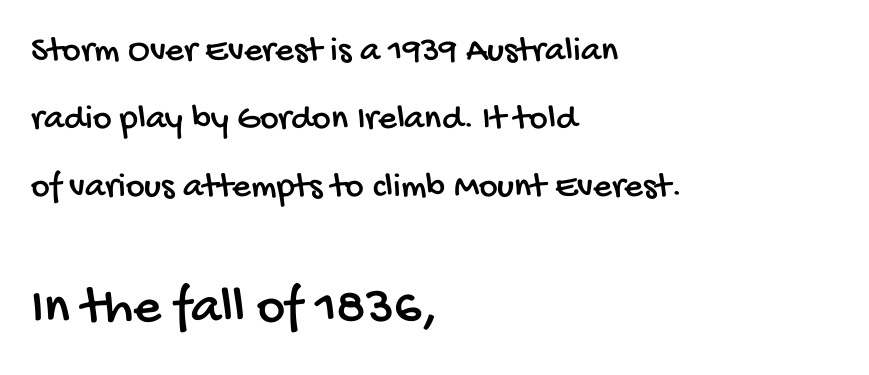
Compared with typical body copy, the letter spacing here is the same. Look at the bottom of the vertical strokes: they stop flat, with no serifs. Compare the two chunks: the lower has the greater cap height. The rag falls on the right side of this text block. The zone under the glyphs is completely vacant. The face used here is proportionally spaced, like ordinary book or web type.
